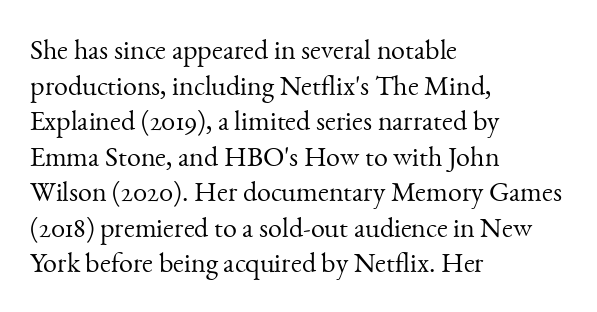
Q: Is the text bold? A: No.
Q: Is the text italic (slanted)? A: No, it is upright.
Q: Is the typeface a serif or a sans-serif typeface? A: Serif.
Q: Is the text underlined? A: No.
Q: How is the paragraph aligned? A: Left-aligned.
Q: Is the spacing between letters normal or unusually wide? A: Normal.
Q: Is the spacing between lines tight, normal or loose? A: Normal.
Q: Width (condensed, normal, or wide)? A: Normal.
Q: Stroke contrast? A: Medium.
Q: x-height? A: Small.
Q: Monospaced? A: No.
